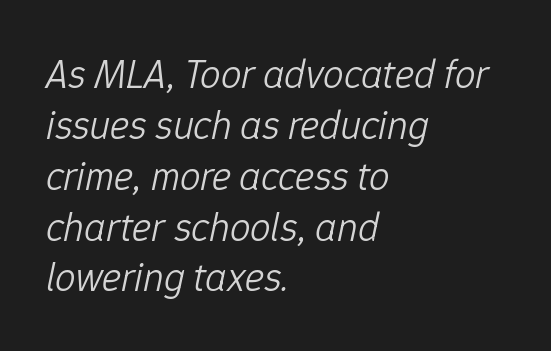
{"italic": "yes", "lean": "right", "slant_degrees": 12, "bold": "no", "weight": "light", "width": "normal", "stroke_contrast": "low", "x_height": "medium", "monospaced": "no", "underline": "no", "align": "left", "line_spacing_ratio": 1.24, "letter_spacing": "normal", "letter_spacing_em": 0.0, "glyph_px": 41}
